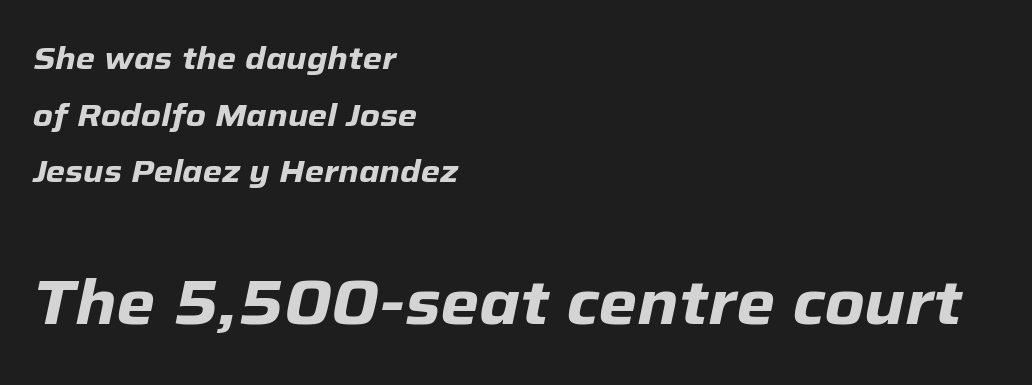
{"italic": "yes", "lean": "right", "slant_degrees": 12, "bold": "yes", "weight": "heavy", "width": "normal", "stroke_contrast": "low", "x_height": "medium", "monospaced": "no", "underline": "no", "align": "left", "line_spacing_ratio": 1.83, "letter_spacing": "normal", "letter_spacing_em": 0.0, "larger_block": "second", "size_ratio": 2.0, "glyph_px": 62}
